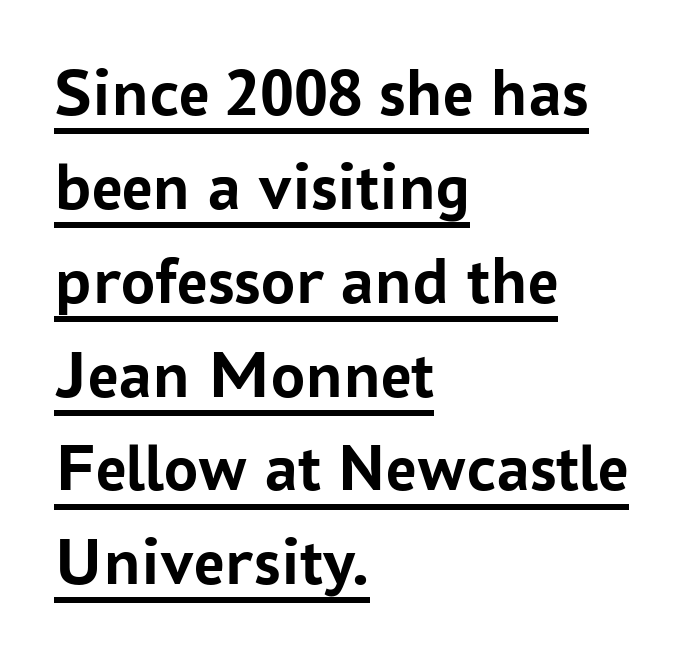
{"serif": "no", "italic": "no", "bold": "yes", "weight": "semibold", "width": "normal", "stroke_contrast": "low", "x_height": "medium", "monospaced": "no", "underline": "yes", "align": "left", "line_spacing": "normal", "line_spacing_ratio": 1.38, "letter_spacing": "normal", "letter_spacing_em": 0.0, "glyph_px": 68}
